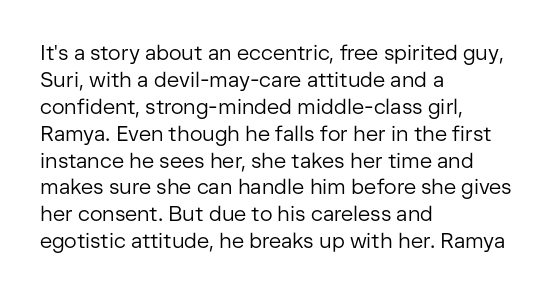
Q: Is the text bold? A: No.
Q: Is the text italic (slanted)? A: No, it is upright.
Q: Is the text underlined? A: No.
Q: How is the paragraph aligned? A: Left-aligned.
Q: Is the spacing between letters normal or unusually wide? A: Normal.
Q: Is the spacing between lines tight, normal or loose? A: Normal.
